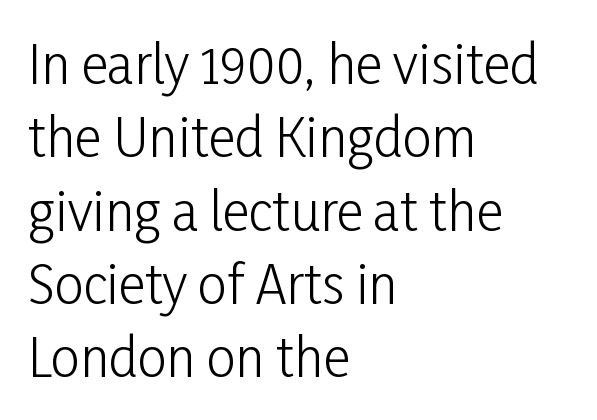
{"serif": "no", "italic": "no", "bold": "no", "weight": "light", "width": "condensed", "stroke_contrast": "low", "x_height": "medium", "monospaced": "no", "underline": "no", "align": "left", "line_spacing": "normal", "line_spacing_ratio": 1.41, "letter_spacing": "normal", "letter_spacing_em": 0.0, "glyph_px": 52}
